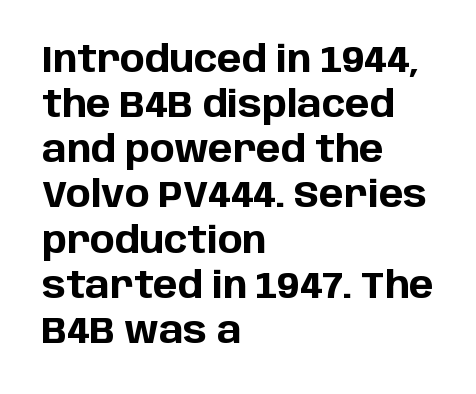
Q: Is the text bold? A: Yes.
Q: Is the text italic (slanted)? A: No, it is upright.
Q: Is the typeface a serif or a sans-serif typeface? A: Sans-serif.
Q: Is the text underlined? A: No.
Q: How is the paragraph aligned? A: Left-aligned.
Q: Is the spacing between letters normal or unusually wide? A: Normal.
Q: Width (condensed, normal, or wide)? A: Normal.
Q: Stroke contrast? A: Low.
Q: x-height? A: Large.
Q: Monospaced? A: No.
